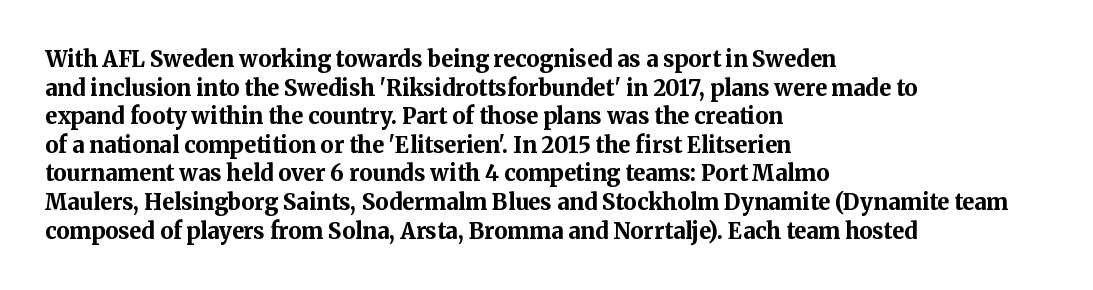
Q: Is the text bold? A: Yes.
Q: Is the text italic (slanted)? A: No, it is upright.
Q: Is the text underlined? A: No.
Q: How is the paragraph aligned? A: Left-aligned.
Q: Is the spacing between letters normal or unusually wide? A: Normal.
Q: Is the spacing between lines tight, normal or loose? A: Normal.
